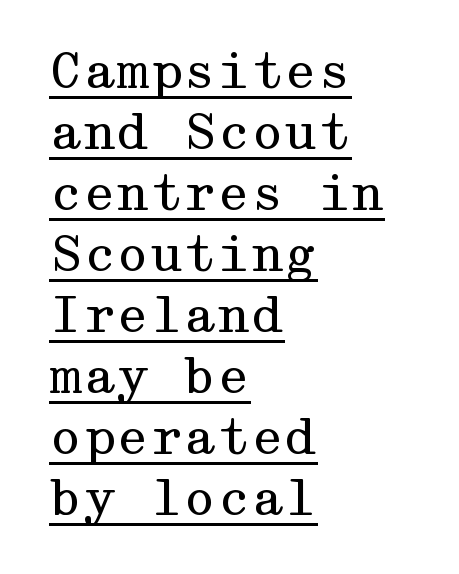
The type is set solid horizontally, with unmodified tracking. The line-height multiplier appears to be the usual default. Each letter's strokes conclude with small projecting serifs. A light-to-regular cut is what we see here. This rendering features underlined lettering. The passage is arranged the way most books set body copy — flush left.
